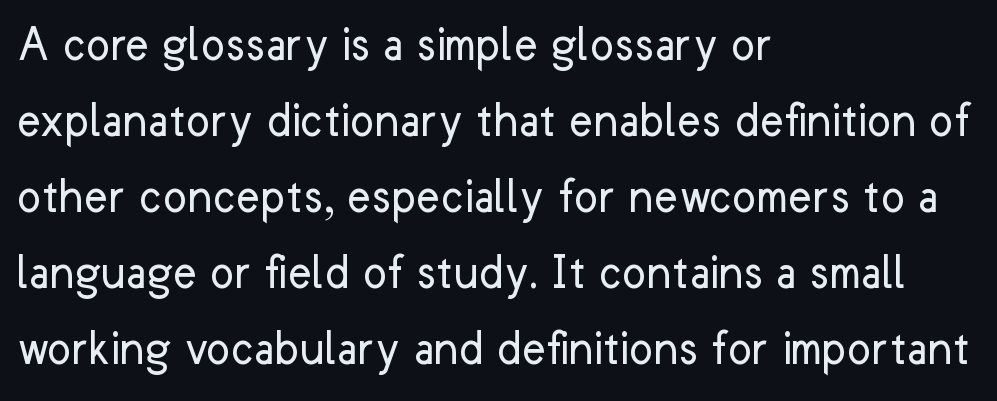
Q: Is the text bold? A: No.
Q: Is the text italic (slanted)? A: No, it is upright.
Q: Is the typeface a serif or a sans-serif typeface? A: Sans-serif.
Q: Is the text underlined? A: No.
Q: How is the paragraph aligned? A: Left-aligned.
Q: Is the spacing between letters normal or unusually wide? A: Normal.
Q: Is the spacing between lines tight, normal or loose? A: Normal.
Q: Width (condensed, normal, or wide)? A: Normal.
Q: Stroke contrast? A: Low.
Q: x-height? A: Medium.
Q: Monospaced? A: No.
